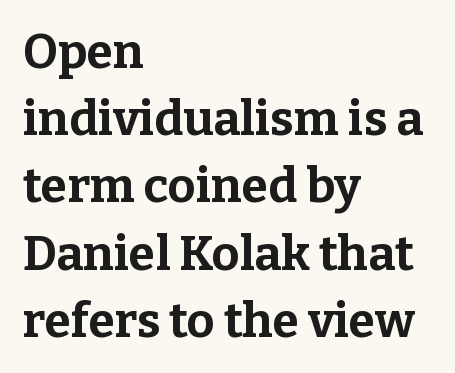
The image shows 48 px bold serif type, upright; set left-aligned, normal line spacing (1.4x), normal letter spacing, not underlined; low stroke contrast and a medium x-height.
